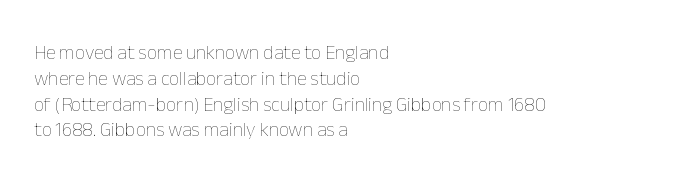
The image shows 20 px text type, upright; set left-aligned, normal line spacing (1.29x), normal letter spacing, not underlined.
